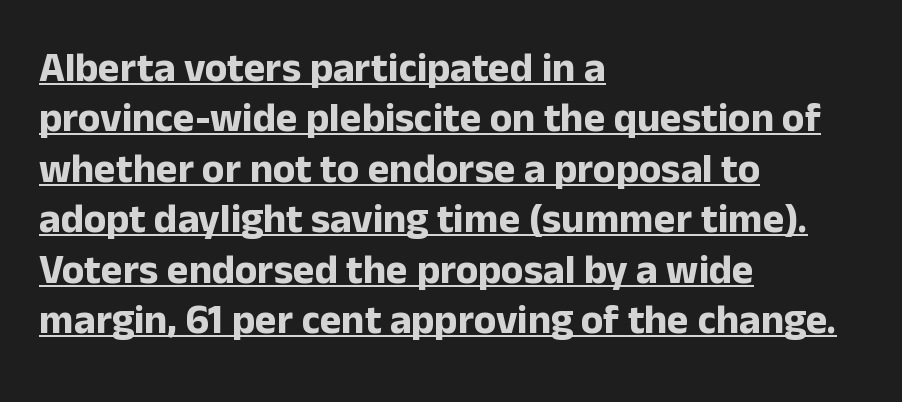
Font category for this specimen: sans-serif. Inter-character spacing is left at the font's built-in metrics. The typography opts for an upright posture over an oblique one. The passage shown is underscored from start to finish.
